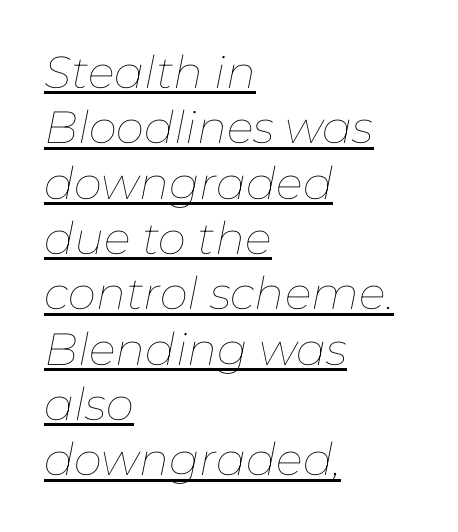
Q: Is the text bold? A: No.
Q: Is the text italic (slanted)? A: Yes, it leans right by about 11 degrees.
Q: Is the text underlined? A: Yes.
Q: How is the paragraph aligned? A: Left-aligned.
Q: Is the spacing between letters normal or unusually wide? A: Normal.
Q: Width (condensed, normal, or wide)? A: Normal.
Q: Stroke contrast? A: Low.
Q: x-height? A: Medium.
Q: Monospaced? A: No.
